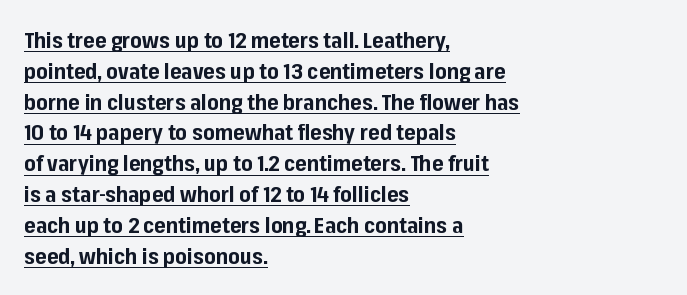
Q: Is the text bold? A: Yes.
Q: Is the text italic (slanted)? A: No, it is upright.
Q: Is the text underlined? A: Yes.
Q: How is the paragraph aligned? A: Left-aligned.
Q: Is the spacing between letters normal or unusually wide? A: Normal.
Q: Is the spacing between lines tight, normal or loose? A: Normal.
